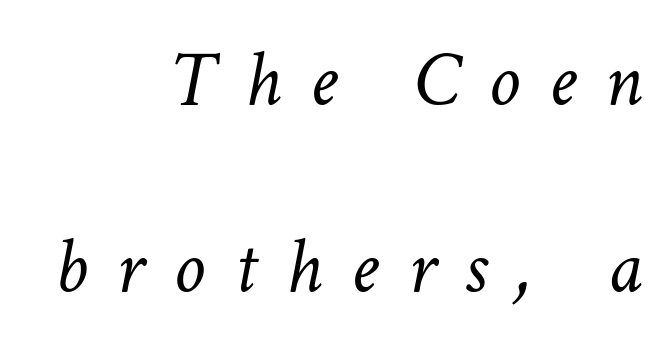
In terms of letterspacing, this is a distinctly airy, spread setting. Do the characters align in a grid? No, the font is proportional. Notice how the passage keeps a crisp vertical edge on the right only. Successive baselines arrive slowly, with a big drop between each.
